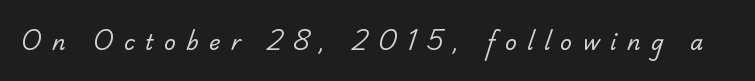
Q: Is the text bold? A: No.
Q: Is the text underlined? A: No.
Q: Is the spacing between letters normal or unusually wide? A: Unusually wide.
